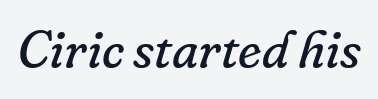
{"serif": "yes", "italic": "yes", "lean": "right", "slant_degrees": 16, "bold": "no", "weight": "regular", "width": "normal", "stroke_contrast": "low", "x_height": "small", "monospaced": "no", "underline": "no", "letter_spacing": "normal", "letter_spacing_em": 0.0, "glyph_px": 52}
